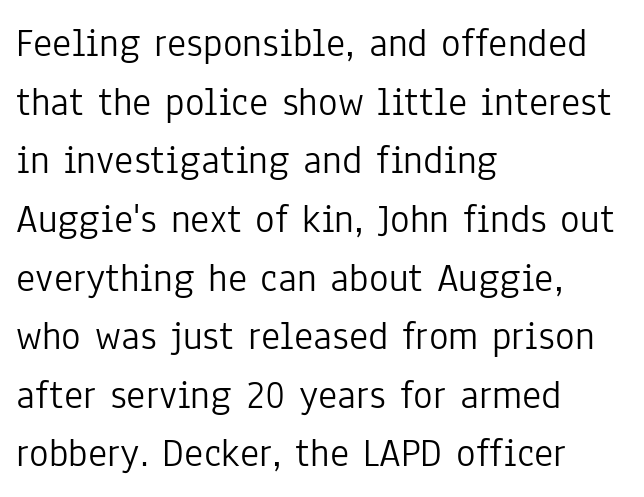
Q: Is the text bold? A: No.
Q: Is the text italic (slanted)? A: No, it is upright.
Q: Is the typeface a serif or a sans-serif typeface? A: Sans-serif.
Q: Is the text underlined? A: No.
Q: How is the paragraph aligned? A: Left-aligned.
Q: Is the spacing between letters normal or unusually wide? A: Normal.
Q: Is the spacing between lines tight, normal or loose? A: Normal.
Q: Width (condensed, normal, or wide)? A: Condensed.
Q: Stroke contrast? A: Low.
Q: x-height? A: Medium.
Q: Monospaced? A: No.
